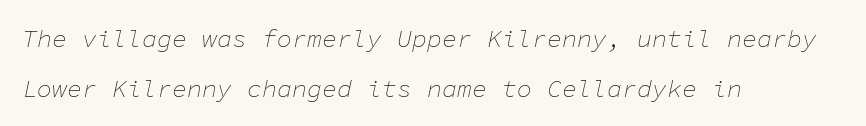
Q: Is the text bold? A: No.
Q: Is the text italic (slanted)? A: Yes, it leans right by about 11 degrees.
Q: Is the text underlined? A: No.
Q: How is the paragraph aligned? A: Left-aligned.
Q: Is the spacing between letters normal or unusually wide? A: Normal.
Q: Is the spacing between lines tight, normal or loose? A: Loose.
